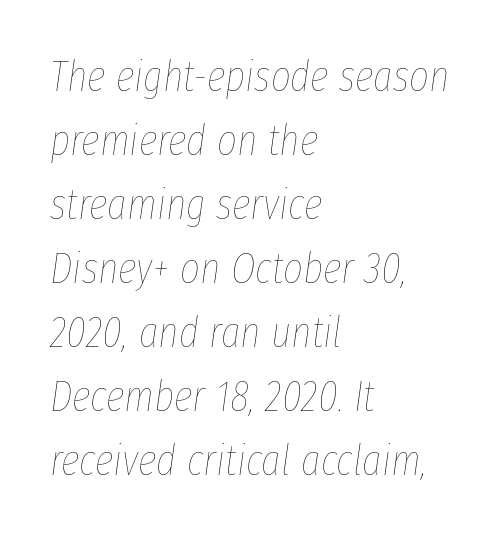
The image shows 43 px thin, condensed type, italic (leaning right); set left-aligned, normal line spacing (1.49x), normal letter spacing, not underlined; low stroke contrast and a medium x-height.
